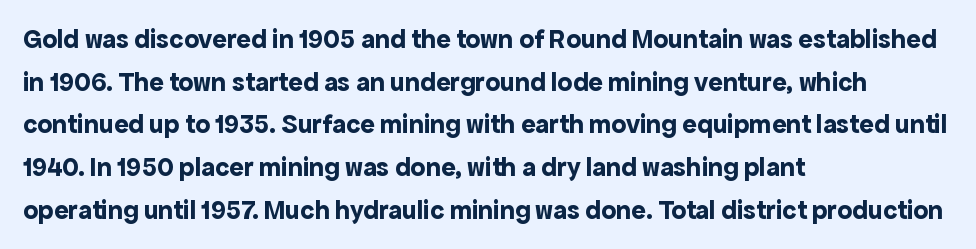
Q: Is the text bold? A: Yes.
Q: Is the text italic (slanted)? A: No, it is upright.
Q: Is the text underlined? A: No.
Q: How is the paragraph aligned? A: Left-aligned.
Q: Is the spacing between letters normal or unusually wide? A: Normal.
Q: Is the spacing between lines tight, normal or loose? A: Normal.
